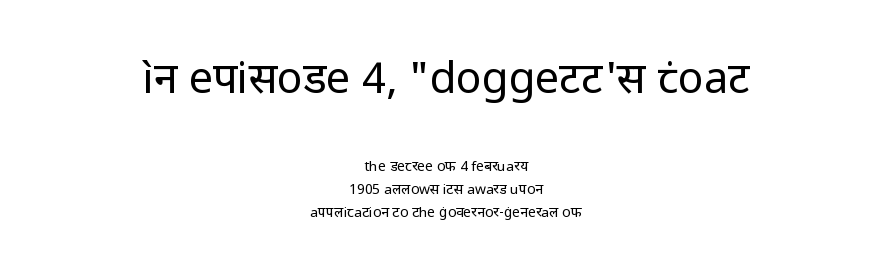
Q: Is the text bold? A: No.
Q: Is the text italic (slanted)? A: No, it is upright.
Q: Is the typeface a serif or a sans-serif typeface? A: Sans-serif.
Q: Is the text underlined? A: No.
Q: How is the paragraph aligned? A: Centered.
Q: Is the spacing between letters normal or unusually wide? A: Normal.
Q: Is the spacing between lines tight, normal or loose? A: Normal.
Q: Which block of text is set in a larger size, the first (top) or the second (bottom)? A: The first (top) one.
Q: Width (condensed, normal, or wide)? A: Normal.
Q: Stroke contrast? A: Low.
Q: x-height? A: Medium.
Q: Monospaced? A: No.
